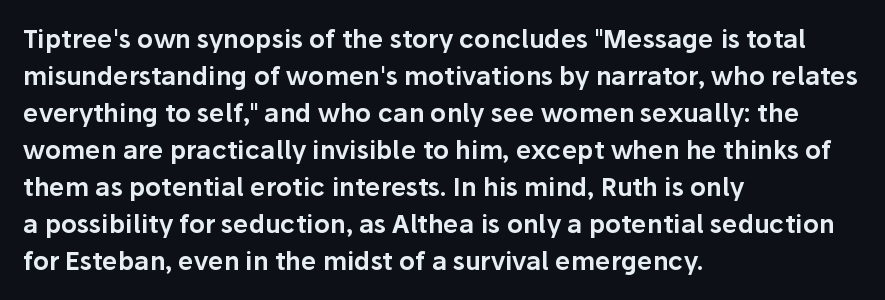
Q: Is the text italic (slanted)? A: No, it is upright.
Q: Is the text underlined? A: No.
Q: How is the paragraph aligned? A: Left-aligned.
Q: Is the spacing between letters normal or unusually wide? A: Normal.
Q: Is the spacing between lines tight, normal or loose? A: Normal.
